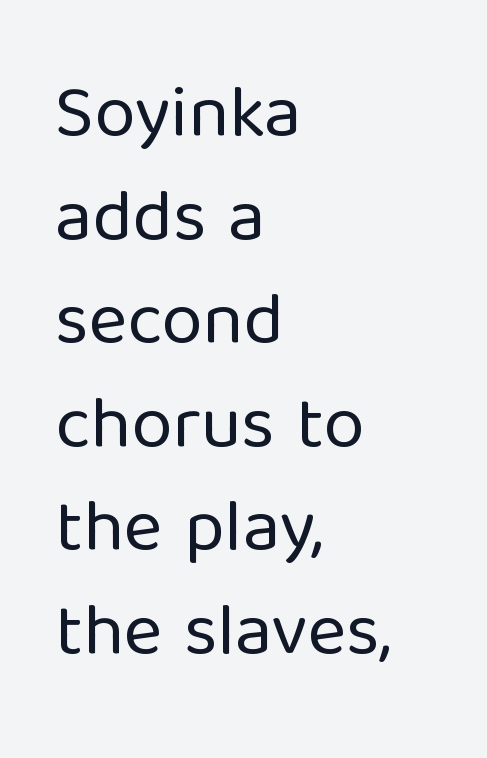
{"serif": "no", "italic": "no", "bold": "no", "weight": "regular", "width": "normal", "stroke_contrast": "low", "x_height": "medium", "monospaced": "no", "underline": "no", "align": "left", "line_spacing": "normal", "line_spacing_ratio": 1.4, "letter_spacing": "normal", "letter_spacing_em": 0.0, "glyph_px": 74}
